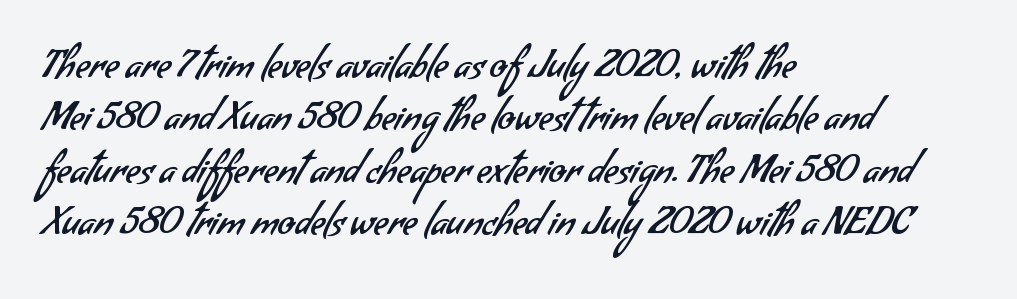
The image shows 39 px regular-weight sans-serif type; set left-aligned, normal line spacing (1.34x), normal letter spacing, not underlined; low stroke contrast and a small x-height.
